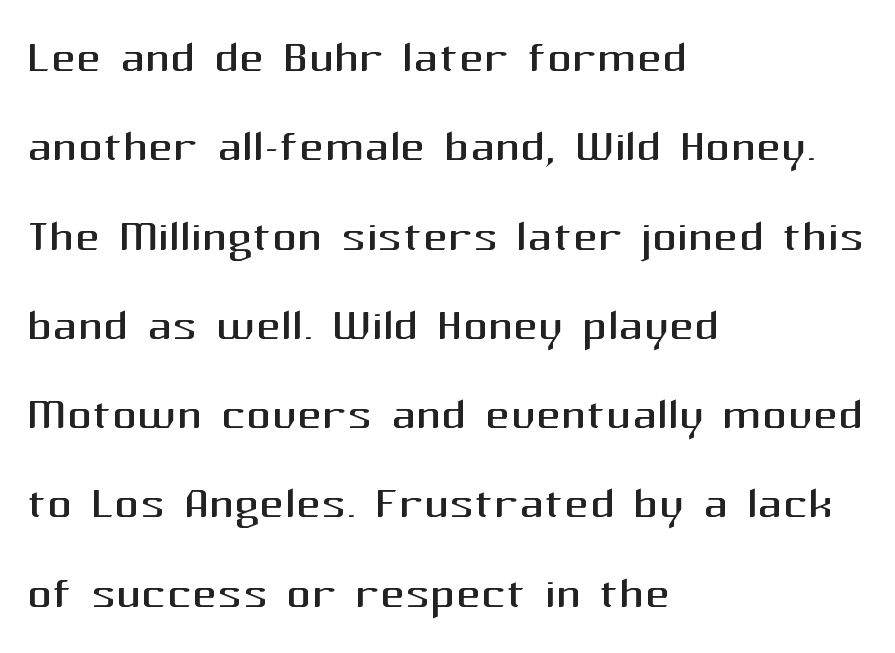
{"serif": "no", "italic": "no", "bold": "no", "weight": "regular", "width": "normal", "stroke_contrast": "medium", "x_height": "medium", "monospaced": "no", "underline": "no", "align": "left", "line_spacing": "normal", "line_spacing_ratio": 1.44, "letter_spacing": "normal", "letter_spacing_em": 0.0, "glyph_px": 62}
